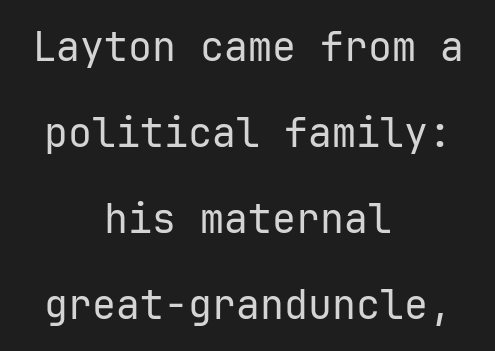
{"serif": "no", "italic": "no", "bold": "no", "weight": "regular", "width": "normal", "stroke_contrast": "low", "x_height": "medium", "monospaced": "yes", "underline": "no", "align": "center", "line_spacing": "loose", "line_spacing_ratio": 2.15, "letter_spacing": "normal", "letter_spacing_em": 0.0, "glyph_px": 40}
